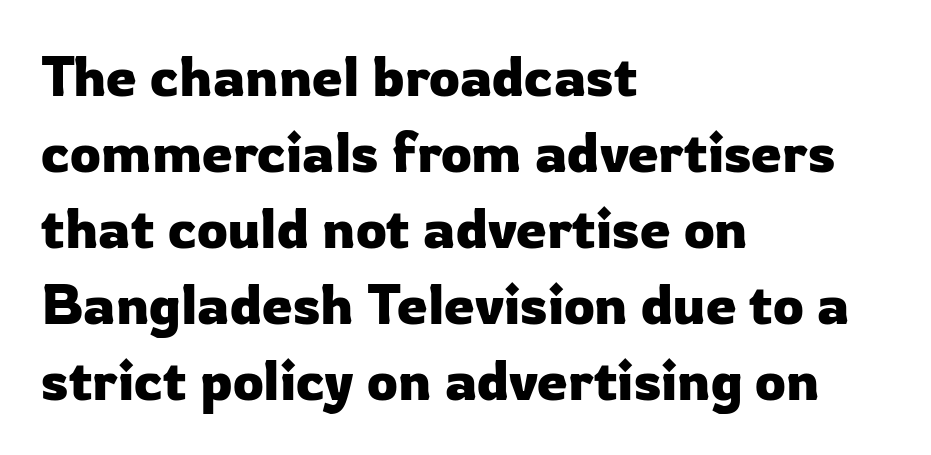
Q: Is the text italic (slanted)? A: No, it is upright.
Q: Is the typeface a serif or a sans-serif typeface? A: Sans-serif.
Q: Is the text underlined? A: No.
Q: How is the paragraph aligned? A: Left-aligned.
Q: Is the spacing between letters normal or unusually wide? A: Normal.
Q: Is the spacing between lines tight, normal or loose? A: Normal.
Q: Width (condensed, normal, or wide)? A: Normal.
Q: Stroke contrast? A: Low.
Q: x-height? A: Medium.
Q: Monospaced? A: No.
